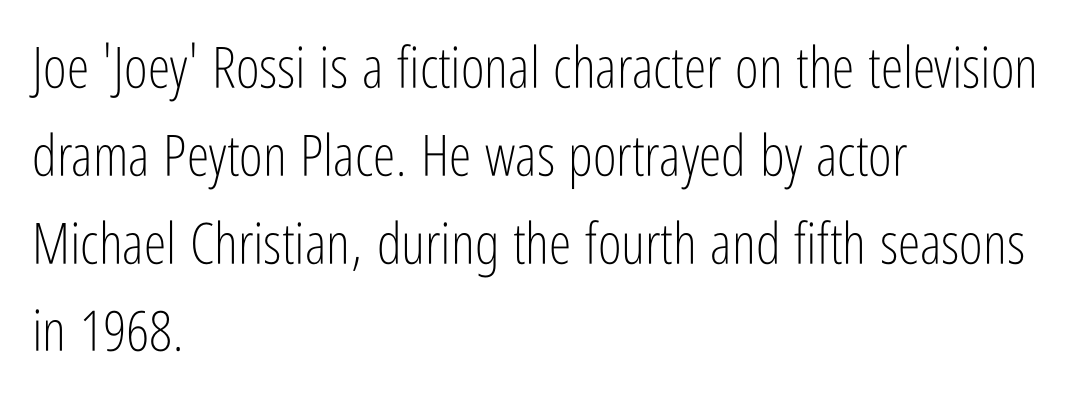
Q: Is the text bold? A: No.
Q: Is the text italic (slanted)? A: No, it is upright.
Q: Is the typeface a serif or a sans-serif typeface? A: Sans-serif.
Q: Is the text underlined? A: No.
Q: How is the paragraph aligned? A: Left-aligned.
Q: Is the spacing between letters normal or unusually wide? A: Normal.
Q: Is the spacing between lines tight, normal or loose? A: Normal.
Q: Width (condensed, normal, or wide)? A: Condensed.
Q: Stroke contrast? A: Low.
Q: x-height? A: Medium.
Q: Monospaced? A: No.
